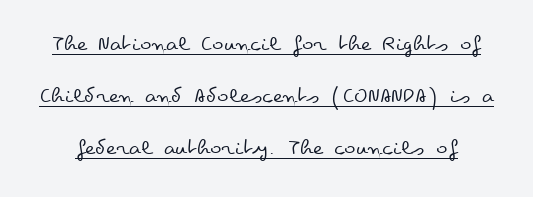
{"italic": "no", "bold": "no", "underline": "yes", "line_spacing": "loose", "line_spacing_ratio": 2.17, "letter_spacing": "normal", "letter_spacing_em": 0.0, "glyph_px": 24}
